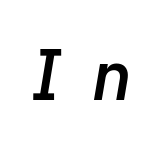
The rendering uses a semibold face; strokes are thickened but not to full bold. Yep, that's italic — everything's leaning. A typesetter would call this proportional, since set widths differ per character. The string is rendered with underlining switched off. The face used here is rendered with a markedly widened letterfit.
